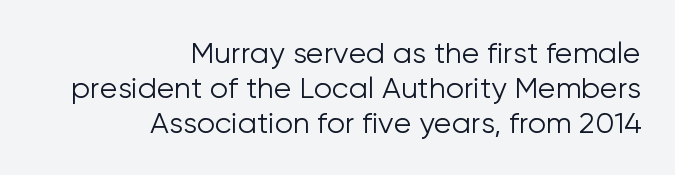
{"serif": "no", "italic": "no", "bold": "no", "weight": "light", "width": "normal", "stroke_contrast": "low", "x_height": "medium", "monospaced": "no", "underline": "no", "align": "right", "line_spacing_ratio": 1.2, "letter_spacing": "normal", "letter_spacing_em": 0.0, "glyph_px": 29}
